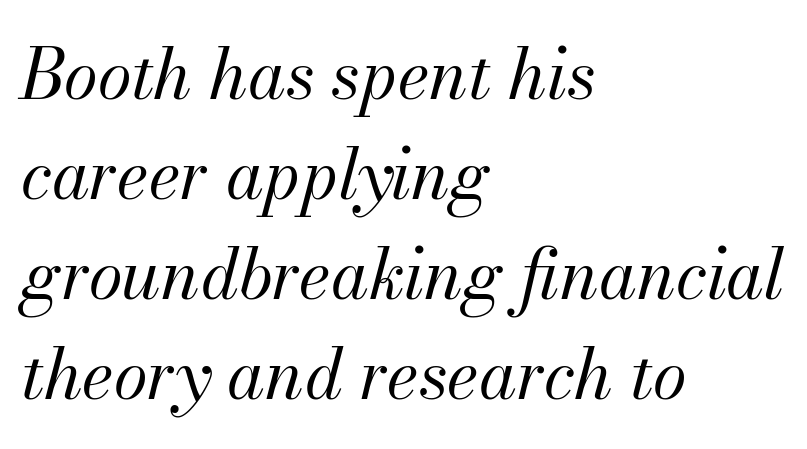
{"italic": "yes", "lean": "right", "slant_degrees": 13, "bold": "no", "weight": "regular", "width": "normal", "stroke_contrast": "medium", "x_height": "small", "monospaced": "no", "underline": "no", "align": "left", "line_spacing": "normal", "line_spacing_ratio": 1.45, "letter_spacing": "normal", "letter_spacing_em": 0.0, "glyph_px": 69}
